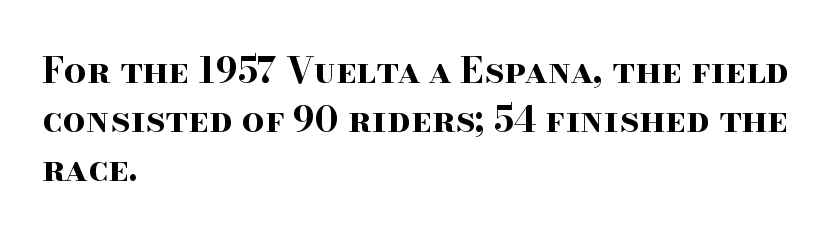
Q: Is the text bold? A: Yes.
Q: Is the text italic (slanted)? A: No, it is upright.
Q: Is the typeface a serif or a sans-serif typeface? A: Serif.
Q: Is the text underlined? A: No.
Q: How is the paragraph aligned? A: Left-aligned.
Q: Is the spacing between letters normal or unusually wide? A: Normal.
Q: Is the spacing between lines tight, normal or loose? A: Normal.
Q: Width (condensed, normal, or wide)? A: Wide.
Q: Stroke contrast? A: High.
Q: x-height? A: Small.
Q: Monospaced? A: No.
